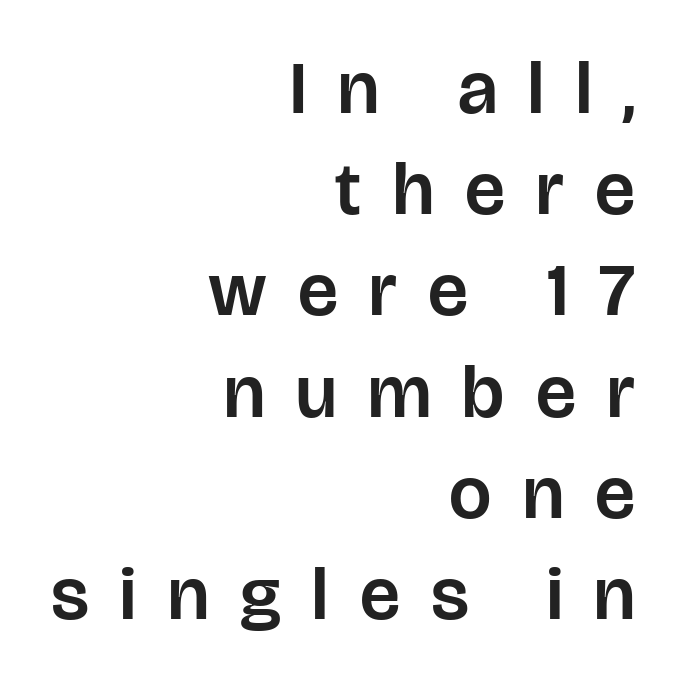
The type is letterspaced generously, with wide tracking. The block of text has a typical density, with ordinary space between rows. The passage is arranged like a letterhead date or caption credit — flush right. Nobody drew a line under any word here.
